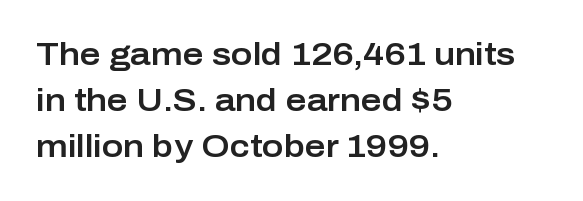
If you measured baseline to baseline, you'd find a middling distance. Characters remain perfectly vertical along every line. The text was rendered using a sans face with plain stroke endings. Is this a fixed-width face? No — the glyphs have proportional, varying widths. The specimen omits any rule beneath the text block's lines.
